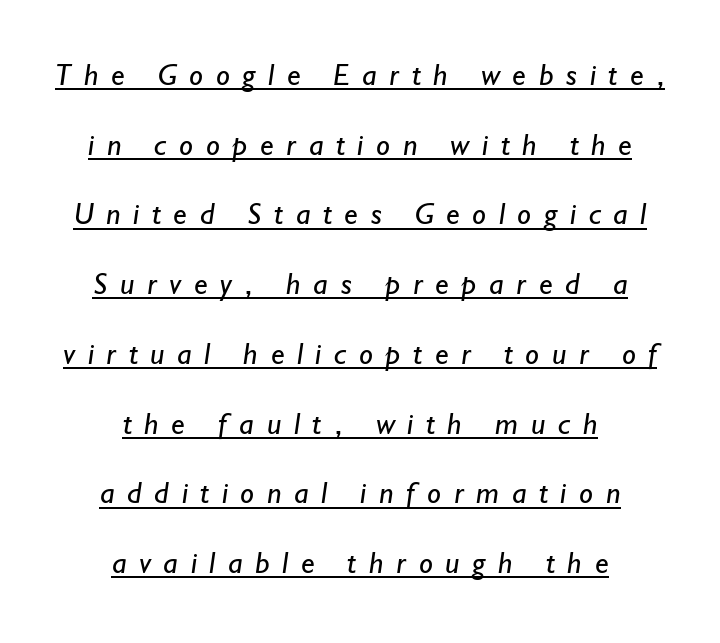
Type style note: lacks serifs. This rendering widens character spacing well past its baseline value. Compared with typical paragraphs, the rows here are farther apart. Check the space under the baseline: a stroke is drawn there.
